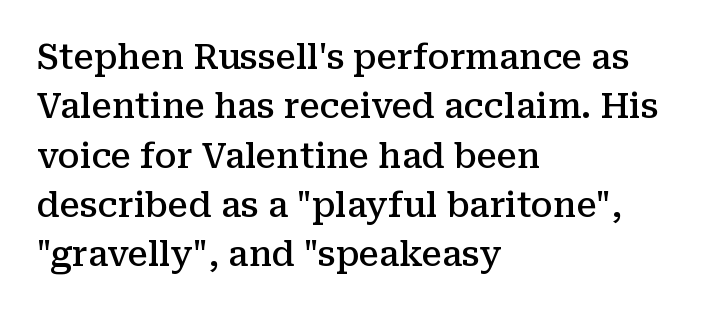
The image shows 34 px semibold serif type, upright; set left-aligned, normal line spacing (1.45x), normal letter spacing, not underlined; medium stroke contrast and a medium x-height.
